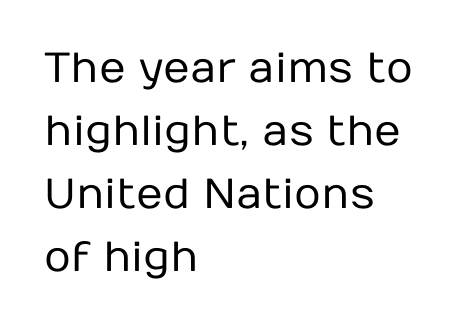
{"serif": "no", "italic": "no", "bold": "no", "weight": "regular", "width": "normal", "stroke_contrast": "low", "x_height": "medium", "monospaced": "no", "underline": "no", "align": "left", "line_spacing": "normal", "line_spacing_ratio": 1.5, "letter_spacing": "normal", "letter_spacing_em": 0.0, "glyph_px": 42}
